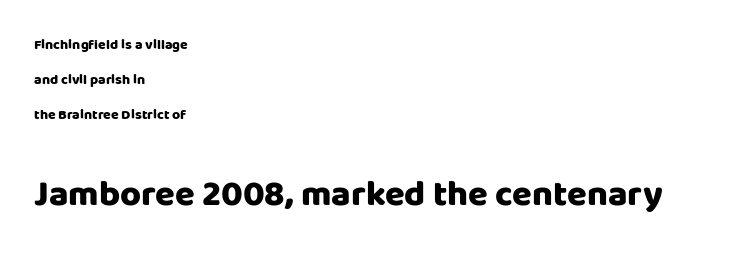
The image shows 36 px heavy sans-serif type, upright; set left-aligned, loose line spacing (2.49x), normal letter spacing, not underlined; the second (bottom) block is 2.57x larger; low stroke contrast and a large x-height.
